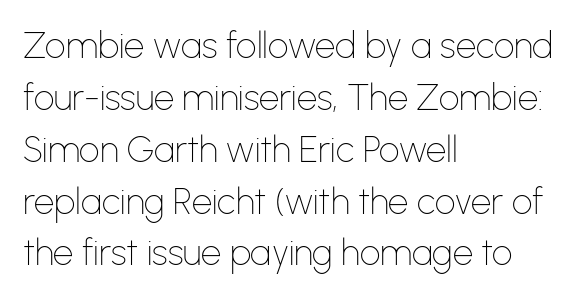
Nothing sits at the stroke ends, so this counts as sans-serif. Each letter keeps its own natural width here, so spacing adapts to shape. Decoration check: the copy has no underline. Is there any slant? The stems are plumb. Does the copy run flush right? No — it runs flush left. Rows of type keep a routine distance in the vertical direction.
